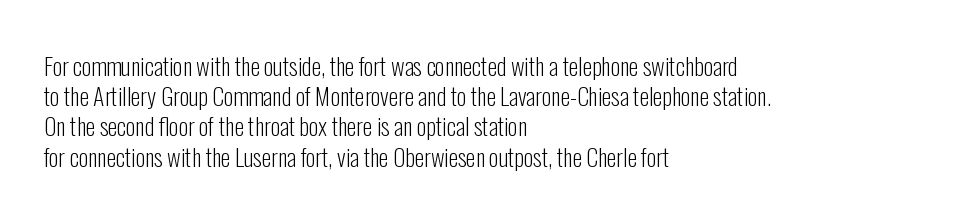
{"italic": "no", "bold": "no", "underline": "no", "align": "left", "line_spacing": "normal", "line_spacing_ratio": 1.26, "letter_spacing": "normal", "letter_spacing_em": 0.0, "glyph_px": 24}
